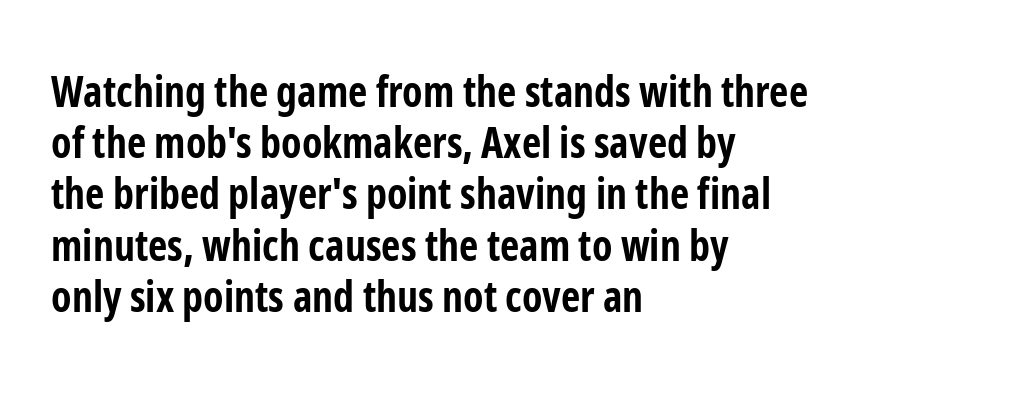
{"serif": "no", "italic": "no", "bold": "yes", "weight": "bold", "width": "condensed", "stroke_contrast": "low", "x_height": "medium", "monospaced": "no", "underline": "no", "align": "left", "line_spacing_ratio": 1.22, "letter_spacing": "normal", "letter_spacing_em": 0.0, "glyph_px": 42}
